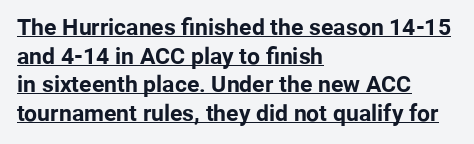
The rendered words wear a rule along their underside. The sample has been set heavy, in full bold. Unlike italic type, these characters show no tilt at all. The rendering keeps characters at their native spacing.
